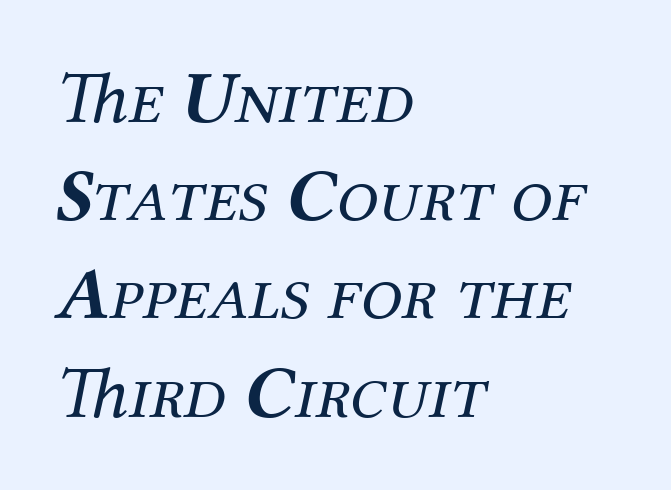
{"serif": "yes", "italic": "yes", "lean": "right", "slant_degrees": 12, "bold": "no", "weight": "regular", "width": "normal", "stroke_contrast": "medium", "x_height": "medium", "monospaced": "no", "underline": "no", "align": "left", "line_spacing": "normal", "line_spacing_ratio": 1.31, "letter_spacing": "normal", "letter_spacing_em": 0.0, "glyph_px": 75}
